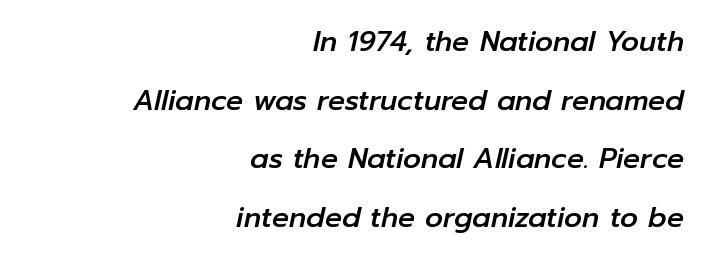
The image shows 28 px text type, italic (leaning right); set right-aligned, loose line spacing (2.09x), normal letter spacing, not underlined; low stroke contrast and a medium x-height.
